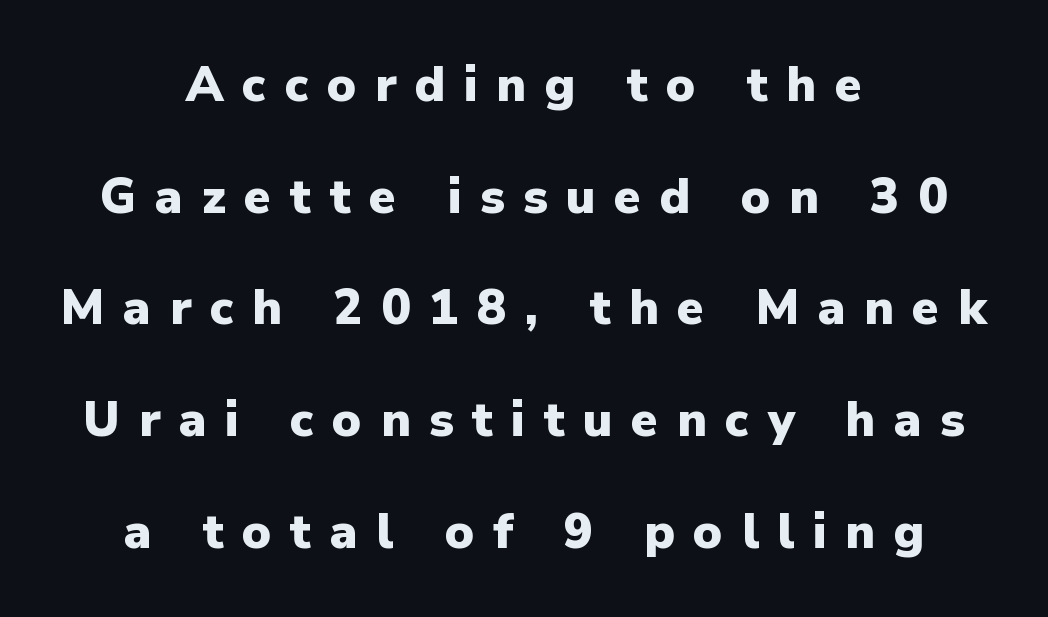
Q: Is the text bold? A: Yes.
Q: Is the text italic (slanted)? A: No, it is upright.
Q: Is the typeface a serif or a sans-serif typeface? A: Sans-serif.
Q: Is the text underlined? A: No.
Q: How is the paragraph aligned? A: Centered.
Q: Is the spacing between letters normal or unusually wide? A: Unusually wide.
Q: Is the spacing between lines tight, normal or loose? A: Loose.
Q: Width (condensed, normal, or wide)? A: Normal.
Q: Stroke contrast? A: Low.
Q: x-height? A: Medium.
Q: Monospaced? A: No.
